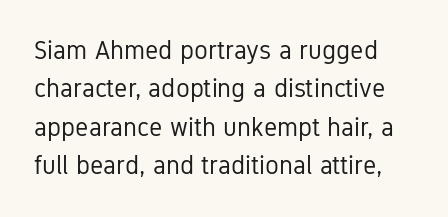
The image shows 26 px text type, upright; set normal line spacing (1.48x), normal letter spacing, not underlined.
